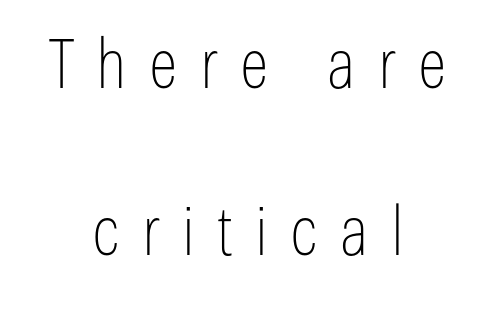
The image shows 68 px thin, condensed sans-serif type, upright; set centered, loose line spacing (2.46x), unusually wide letter spacing (+0.33 em), not underlined; low stroke contrast and a medium x-height.
